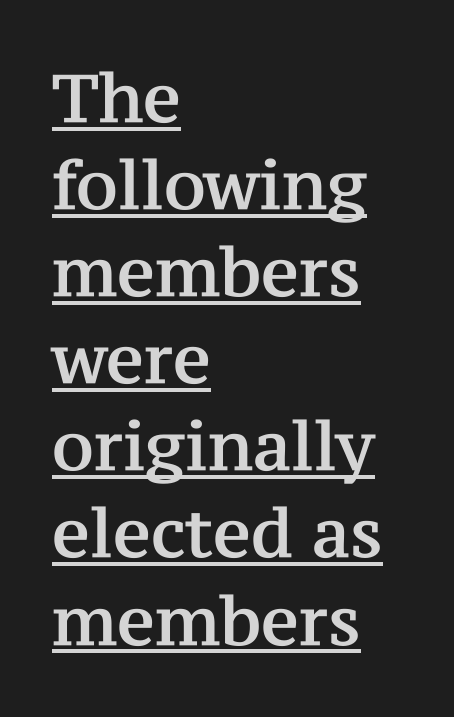
{"serif": "yes", "italic": "no", "width": "normal", "stroke_contrast": "medium", "x_height": "medium", "monospaced": "no", "underline": "yes", "align": "left", "line_spacing": "normal", "line_spacing_ratio": 1.3, "letter_spacing": "normal", "letter_spacing_em": 0.0, "glyph_px": 67}
